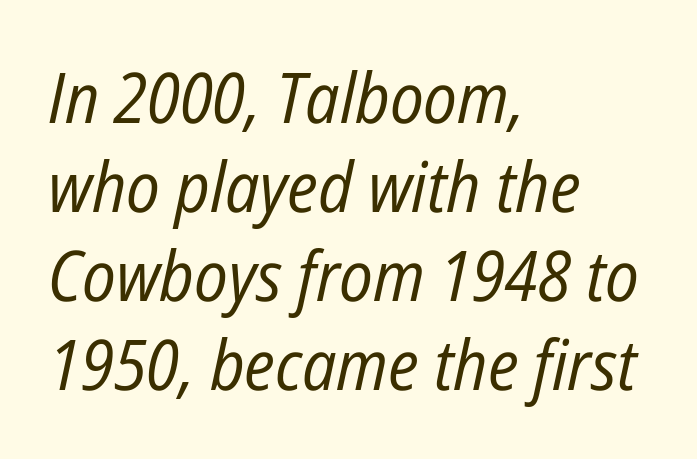
{"italic": "yes", "lean": "right", "slant_degrees": 12, "bold": "no", "weight": "regular", "width": "condensed", "stroke_contrast": "low", "x_height": "medium", "monospaced": "no", "underline": "no", "align": "left", "line_spacing": "normal", "line_spacing_ratio": 1.27, "letter_spacing": "normal", "letter_spacing_em": 0.0, "glyph_px": 70}
